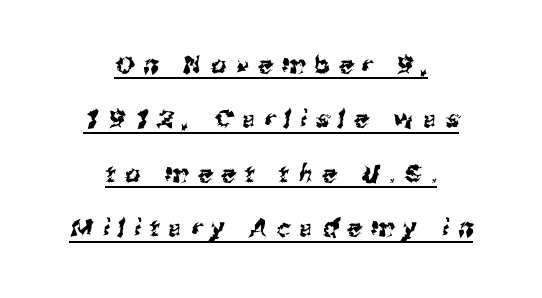
The image shows 24 px text type; set centered, loose line spacing (2.27x), unusually wide letter spacing (+0.39 em), underlined.
